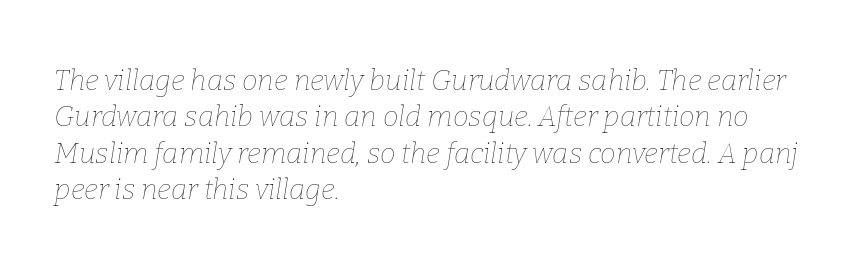
{"italic": "yes", "lean": "right", "slant_degrees": 9, "bold": "no", "weight": "thin", "width": "normal", "stroke_contrast": "low", "x_height": "medium", "monospaced": "no", "underline": "no", "align": "left", "line_spacing": "normal", "line_spacing_ratio": 1.3, "letter_spacing": "normal", "letter_spacing_em": 0.0, "glyph_px": 28}
